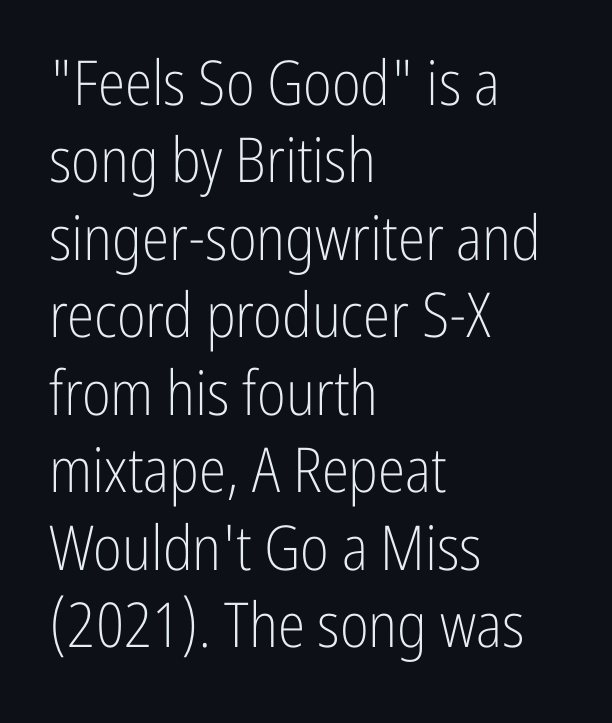
The image shows 62 px light, condensed sans-serif type, upright; set left-aligned, normal line spacing (1.25x), normal letter spacing, not underlined; low stroke contrast and a medium x-height.
